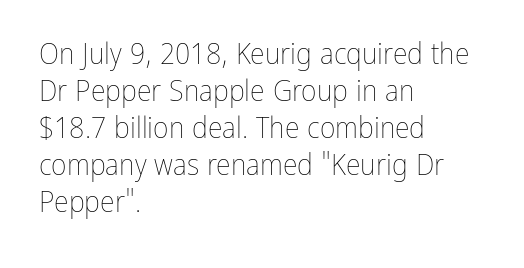
Q: Is the text bold? A: No.
Q: Is the text italic (slanted)? A: No, it is upright.
Q: Is the text underlined? A: No.
Q: How is the paragraph aligned? A: Left-aligned.
Q: Is the spacing between letters normal or unusually wide? A: Normal.
Q: Width (condensed, normal, or wide)? A: Condensed.
Q: Stroke contrast? A: Low.
Q: x-height? A: Medium.
Q: Monospaced? A: No.
